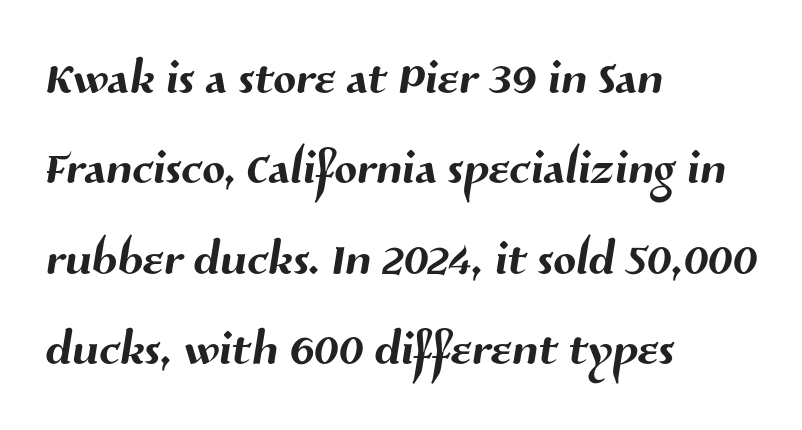
Q: Is the typeface a serif or a sans-serif typeface? A: Sans-serif.
Q: Is the text underlined? A: No.
Q: How is the paragraph aligned? A: Left-aligned.
Q: Is the spacing between letters normal or unusually wide? A: Normal.
Q: Is the spacing between lines tight, normal or loose? A: Normal.
Q: Width (condensed, normal, or wide)? A: Normal.
Q: Stroke contrast? A: Medium.
Q: x-height? A: Medium.
Q: Monospaced? A: No.
